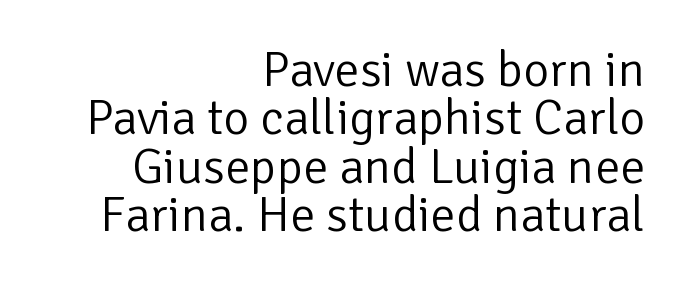
Q: Is the text bold? A: No.
Q: Is the text italic (slanted)? A: No, it is upright.
Q: Is the typeface a serif or a sans-serif typeface? A: Sans-serif.
Q: Is the text underlined? A: No.
Q: How is the paragraph aligned? A: Right-aligned.
Q: Is the spacing between letters normal or unusually wide? A: Normal.
Q: Is the spacing between lines tight, normal or loose? A: Tight.
Q: Width (condensed, normal, or wide)? A: Normal.
Q: Stroke contrast? A: Low.
Q: x-height? A: Medium.
Q: Monospaced? A: No.
